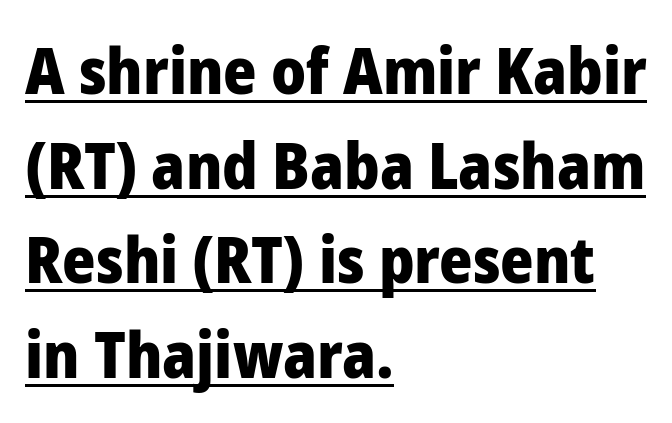
{"serif": "no", "italic": "no", "bold": "yes", "weight": "heavy", "width": "normal", "stroke_contrast": "low", "x_height": "medium", "monospaced": "no", "underline": "yes", "align": "left", "line_spacing": "normal", "line_spacing_ratio": 1.48, "letter_spacing": "normal", "letter_spacing_em": 0.0, "glyph_px": 64}
